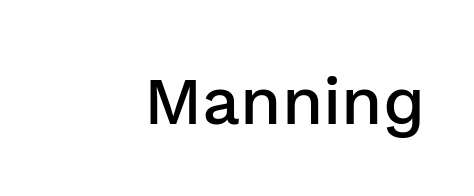
The passage is arranged like a letterhead date or caption credit — flush right. The face used here is proportionally spaced, like ordinary book or web type. The typography opts for an upright posture over an oblique one. Glance below the letters and you will spot only blank space.
